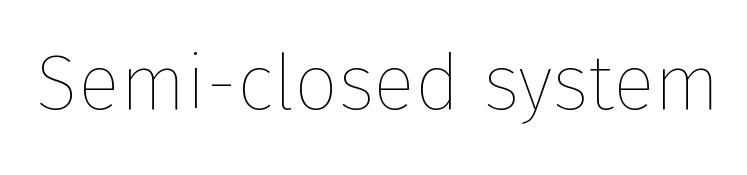
Descenders hang freely into open space. Compared with a typical body face, this is equally light or lighter still. These lines are rendered in a variable-pitch font. Posture: vertical. Tracking value appears to be zero — textbook default spacing.
